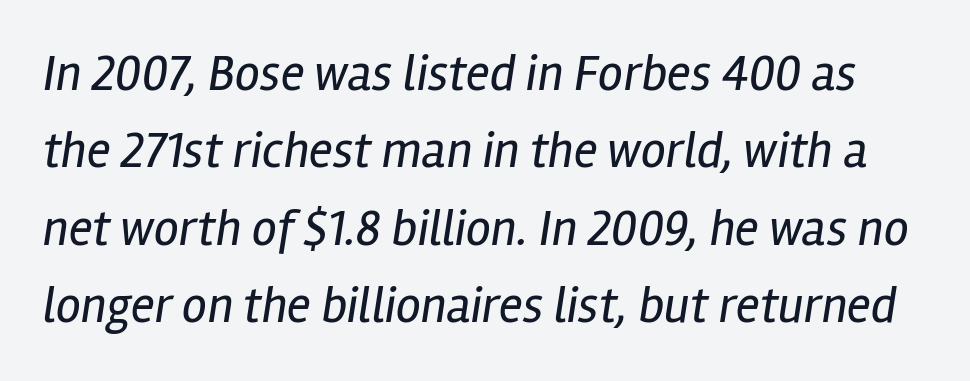
{"italic": "yes", "lean": "right", "slant_degrees": 12, "bold": "no", "weight": "regular", "width": "condensed", "stroke_contrast": "low", "x_height": "medium", "monospaced": "no", "underline": "no", "line_spacing": "normal", "line_spacing_ratio": 1.55, "letter_spacing": "normal", "letter_spacing_em": 0.0, "glyph_px": 50}
